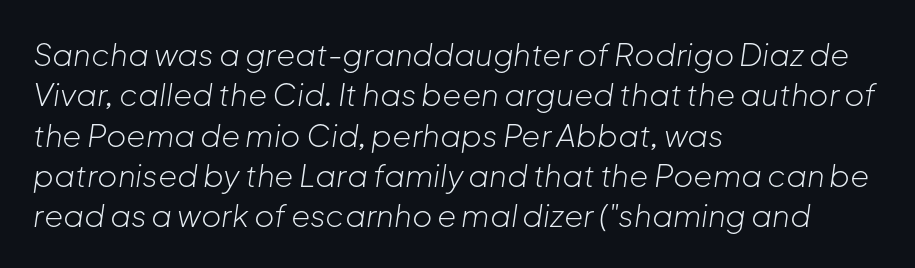
Q: Is the text bold? A: No.
Q: Is the text italic (slanted)? A: Yes, it leans right by about 8 degrees.
Q: Is the text underlined? A: No.
Q: How is the paragraph aligned? A: Left-aligned.
Q: Is the spacing between letters normal or unusually wide? A: Normal.
Q: Is the spacing between lines tight, normal or loose? A: Normal.
Q: Width (condensed, normal, or wide)? A: Normal.
Q: Stroke contrast? A: Low.
Q: x-height? A: Medium.
Q: Monospaced? A: No.
